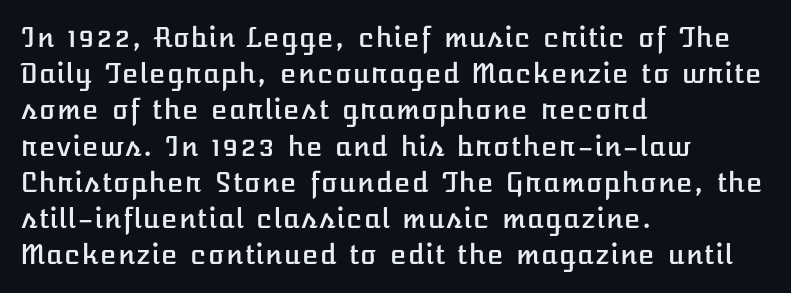
{"italic": "no", "underline": "no", "align": "left", "line_spacing": "normal", "line_spacing_ratio": 1.34, "letter_spacing": "normal", "letter_spacing_em": 0.0, "glyph_px": 27}
